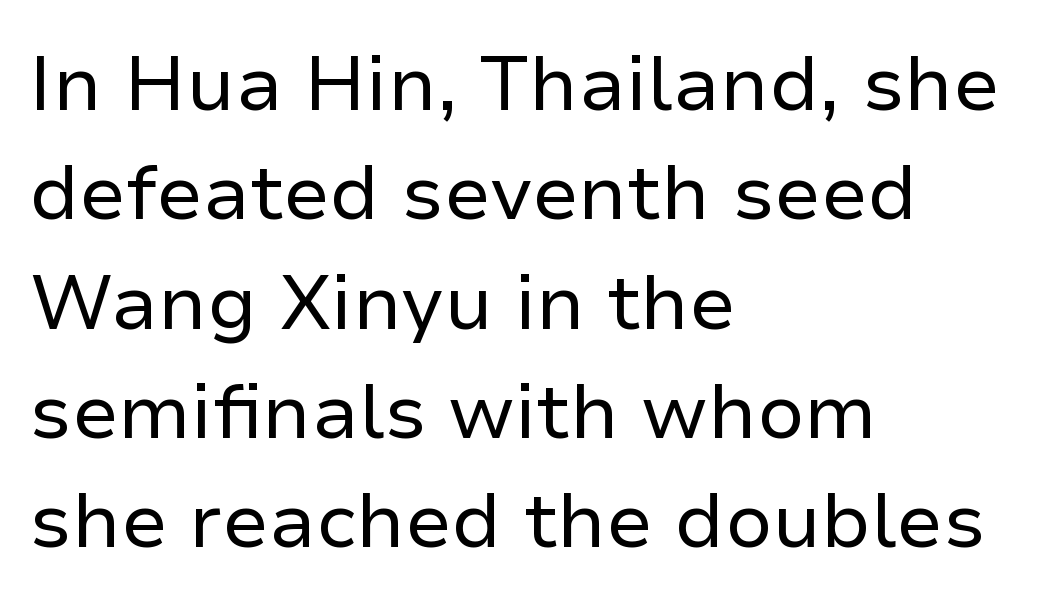
The setting favours the left margin, as ordinary paragraphs usually do. The rows are spaced the way most documents space them. Type without underlining. This sample uses an upright cut, with every glyph sitting square on the baseline. A quiet, ordinary-to-light weight characterises the typeface.
